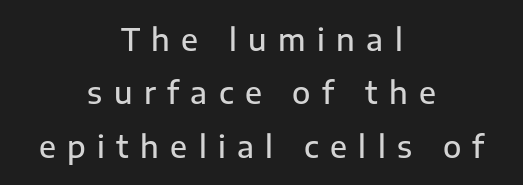
The image shows 30 px semibold sans-serif type, upright; set centered, line spacing 1.78x, unusually wide letter spacing (+0.38 em), not underlined; low stroke contrast and a medium x-height.
